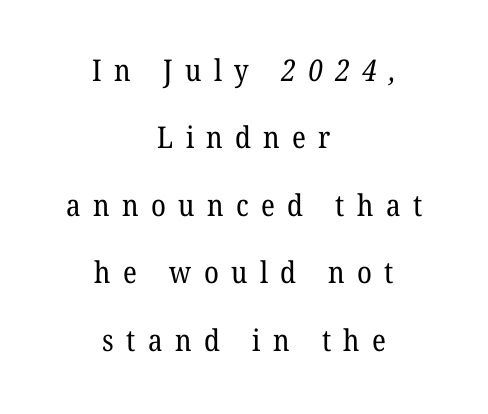
{"serif": "yes", "bold": "no", "weight": "regular", "width": "normal", "stroke_contrast": "low", "x_height": "medium", "monospaced": "no", "underline": "no", "align": "center", "line_spacing": "loose", "line_spacing_ratio": 2.25, "letter_spacing": "wide", "letter_spacing_em": 0.41, "glyph_px": 30}
